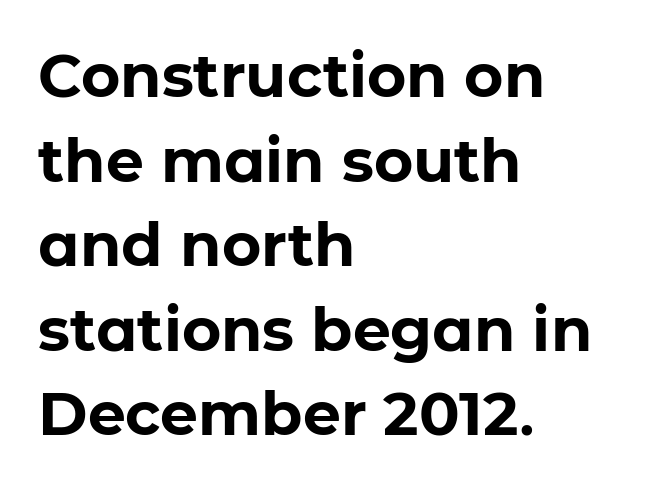
Q: Is the text bold? A: Yes.
Q: Is the text italic (slanted)? A: No, it is upright.
Q: Is the typeface a serif or a sans-serif typeface? A: Sans-serif.
Q: Is the text underlined? A: No.
Q: How is the paragraph aligned? A: Left-aligned.
Q: Is the spacing between letters normal or unusually wide? A: Normal.
Q: Is the spacing between lines tight, normal or loose? A: Normal.
Q: Width (condensed, normal, or wide)? A: Normal.
Q: Stroke contrast? A: Low.
Q: x-height? A: Medium.
Q: Monospaced? A: No.
